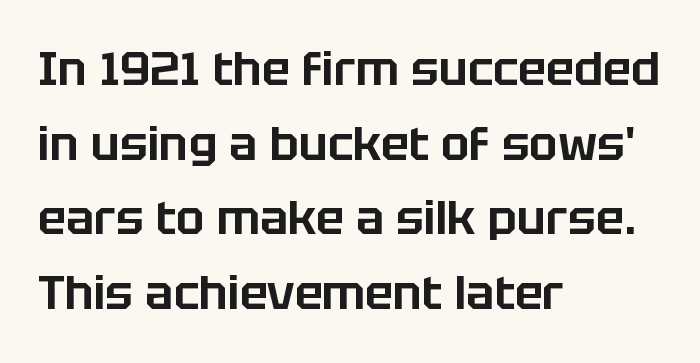
Q: Is the text italic (slanted)? A: No, it is upright.
Q: Is the typeface a serif or a sans-serif typeface? A: Sans-serif.
Q: Is the text underlined? A: No.
Q: How is the paragraph aligned? A: Left-aligned.
Q: Is the spacing between letters normal or unusually wide? A: Normal.
Q: Is the spacing between lines tight, normal or loose? A: Normal.
Q: Width (condensed, normal, or wide)? A: Normal.
Q: Stroke contrast? A: Low.
Q: x-height? A: Large.
Q: Monospaced? A: No.
